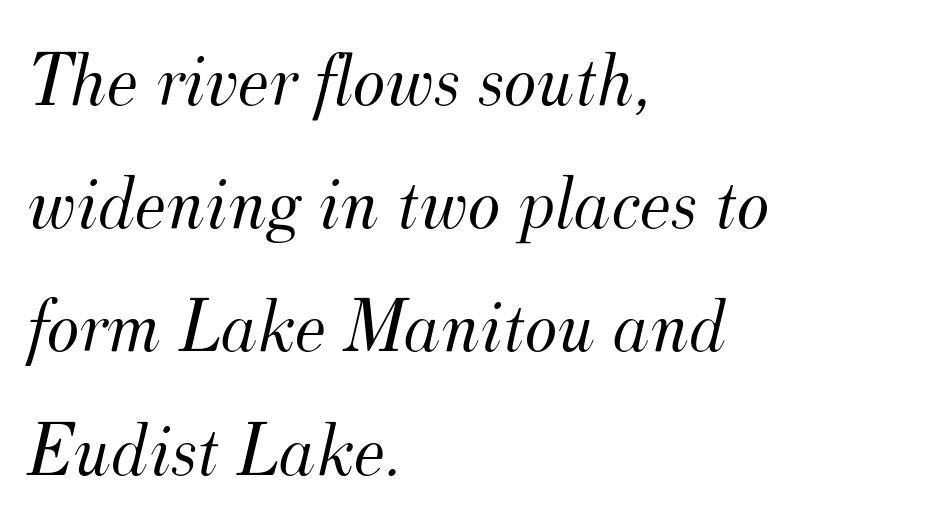
Q: Is the text bold? A: No.
Q: Is the text italic (slanted)? A: Yes, it leans right by about 12 degrees.
Q: Is the typeface a serif or a sans-serif typeface? A: Serif.
Q: Is the text underlined? A: No.
Q: How is the paragraph aligned? A: Left-aligned.
Q: Is the spacing between letters normal or unusually wide? A: Normal.
Q: Is the spacing between lines tight, normal or loose? A: Normal.
Q: Width (condensed, normal, or wide)? A: Normal.
Q: Stroke contrast? A: Medium.
Q: x-height? A: Small.
Q: Monospaced? A: No.
